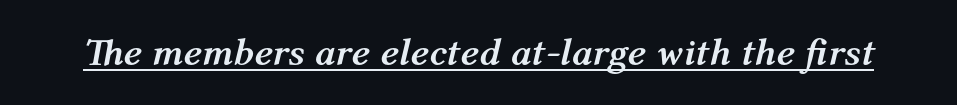
Character widths vary here, with narrow letters taking less room than wide ones. The specimen reads as italic at a glance. Does the weight exceed regular? Yes, all the way to bold. You could call the tracking neutral — neither tight nor loose. Descenders here cross a horizontal rule under the line.
